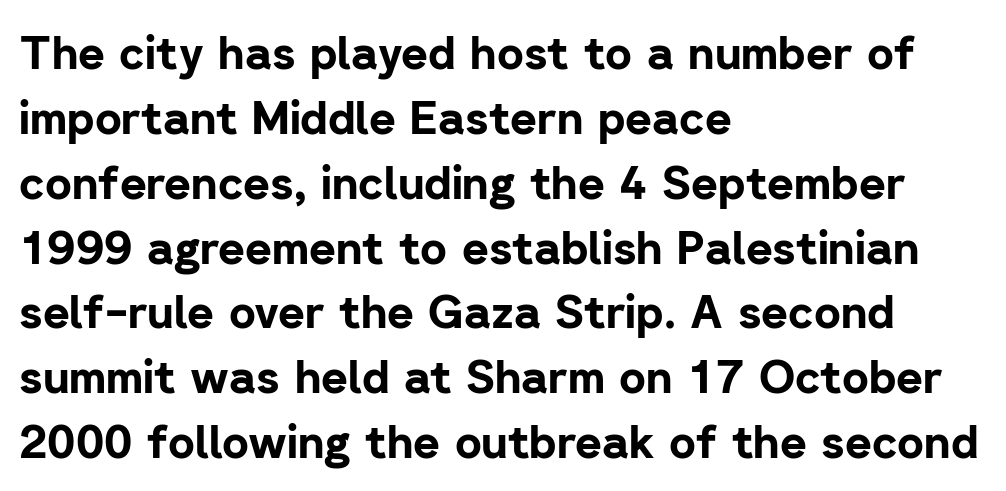
Visually the block forms a straight wall on the left and a jagged coastline on the right. The line texture is even and compact thanks to regular tracking. Does the type have serifs? No, each stem ends abruptly. The typesetting leans heavy: a genuine bold. Regular leading. The zone under the glyphs is completely vacant.
